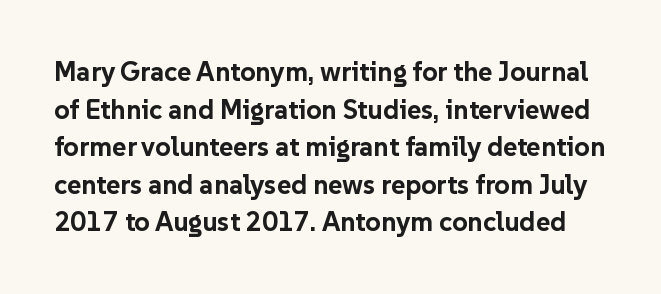
The image shows 27 px bold type, upright; set normal line spacing (1.39x), normal letter spacing, not underlined.
